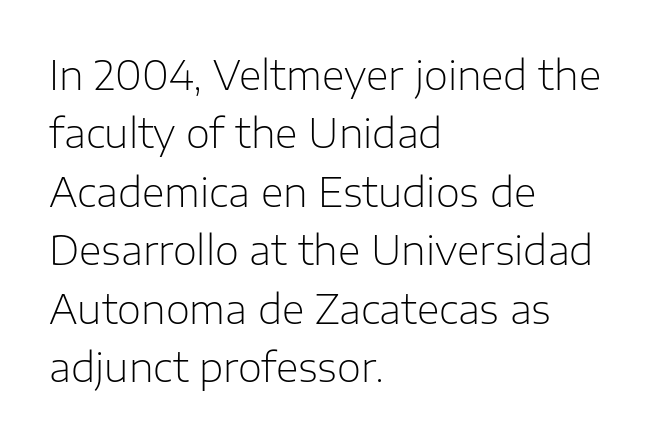
Characters remain perfectly vertical along every line. Classification — sans serif. These lines stack with their left ends in a neat column. A clean baseline with only descenders dipping below it. No extra ink here — the face is not bold. Do the characters align in a grid? No, the font is proportional.
